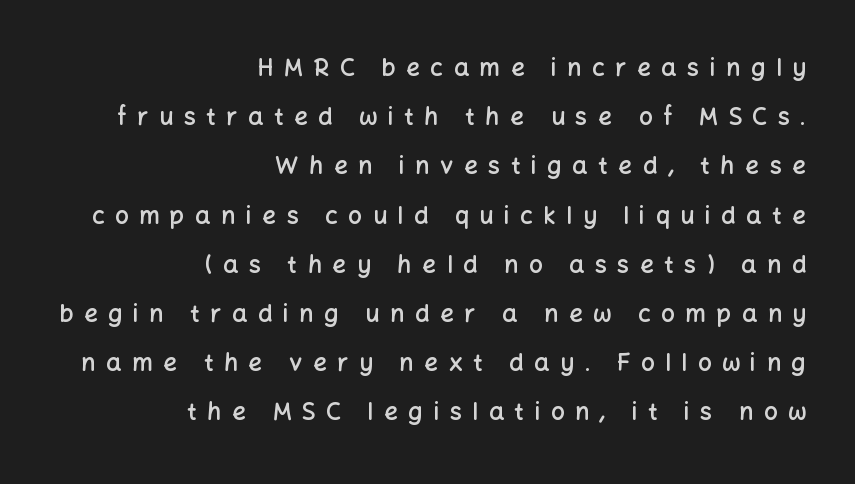
Notice how the stems are strictly vertical — no italics here. The passage shown stacks its lines with a broad gap. Horizontal alignment here is rightward, an uncommon choice for prose. Tracking here is generous; glyphs stand well apart from one another. This rendering features lettering with no underline.
